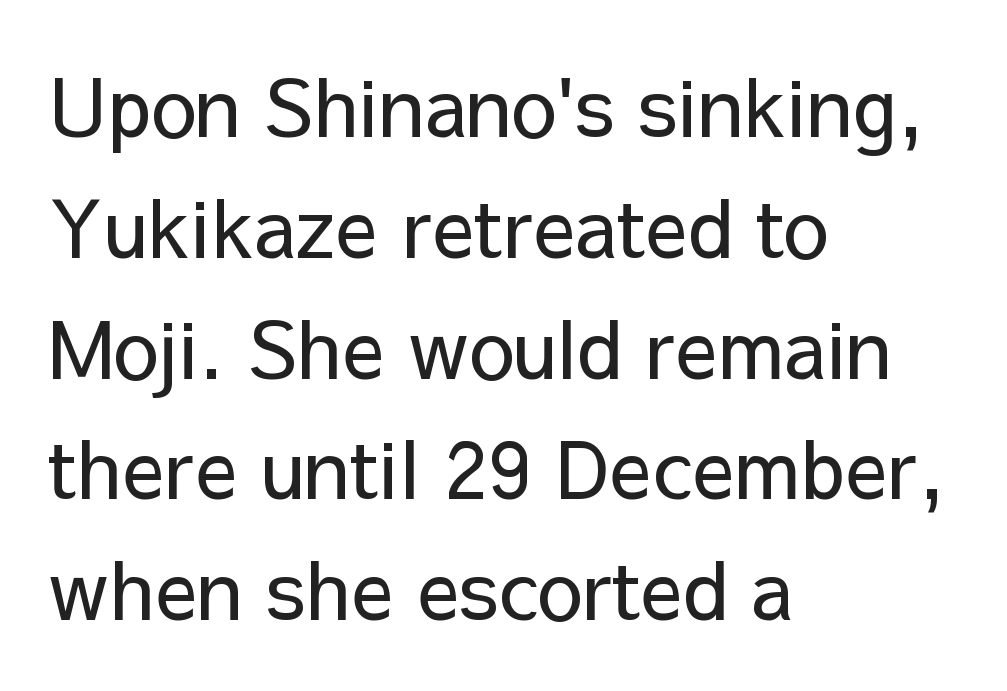
Q: Is the text bold? A: No.
Q: Is the text italic (slanted)? A: No, it is upright.
Q: Is the typeface a serif or a sans-serif typeface? A: Sans-serif.
Q: Is the text underlined? A: No.
Q: How is the paragraph aligned? A: Left-aligned.
Q: Is the spacing between letters normal or unusually wide? A: Normal.
Q: Is the spacing between lines tight, normal or loose? A: Normal.
Q: Width (condensed, normal, or wide)? A: Normal.
Q: Stroke contrast? A: Low.
Q: x-height? A: Medium.
Q: Monospaced? A: No.
